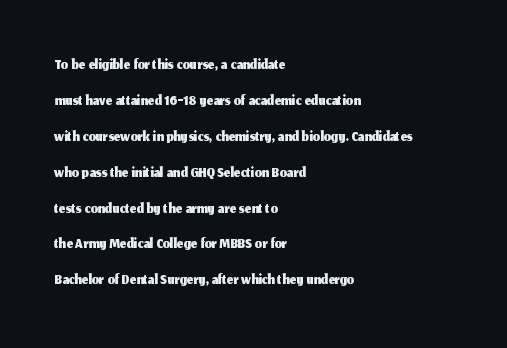
{"italic": "no", "underline": "no", "align": "left", "line_spacing": "normal", "line_spacing_ratio": 1.56, "letter_spacing": "normal", "letter_spacing_em": 0.0, "glyph_px": 23}
